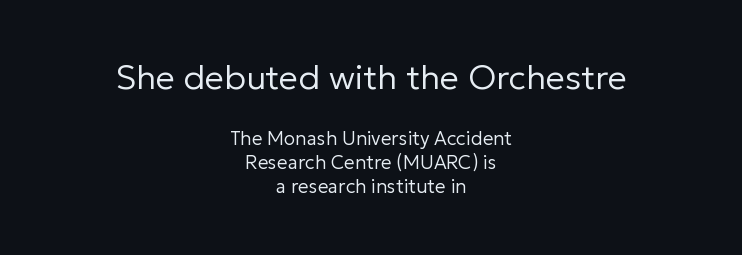
The image shows 34 px regular-weight sans-serif type, upright; set centered, normal line spacing (1.28x), normal letter spacing, not underlined; the first (top) block is 1.79x larger; low stroke contrast and a medium x-height.
